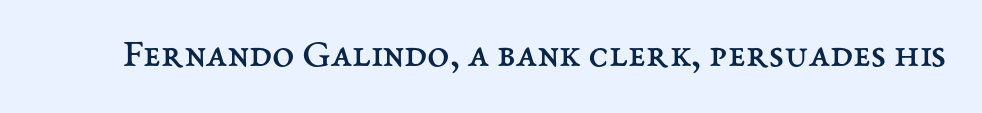
Note the varied advance widths — an 'i' is clearly narrower than an 'm'. Decoration check: the copy has no underline. This is not heavy type; no bold has been used. A typesetter would mark this as roman, not italic.
